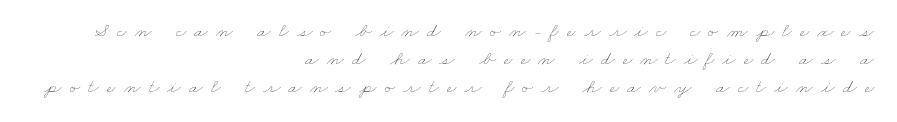
The foot of each line stays bare and open. Bold? No — there's no thickening of the strokes. The tracking jumps out immediately: characters are airy and widely separated. Whoever set this chose a conventional vertical rhythm.
